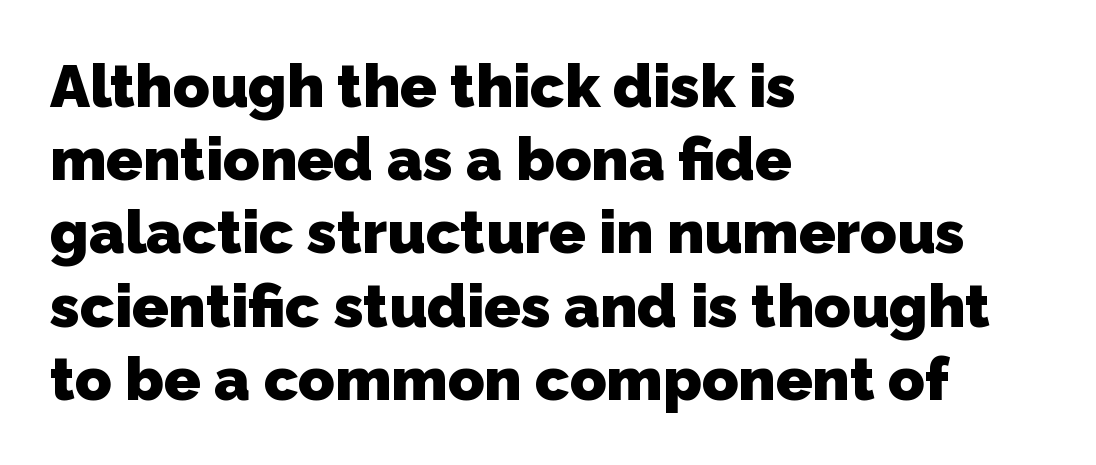
Compared with typical body copy, the letter spacing here is the same. Reading down the block, your eye returns to a fixed left position each line. This is sans-serif lettering, the kind often seen on screens and signage. As a designer I'd log this as weight 700, bold.
